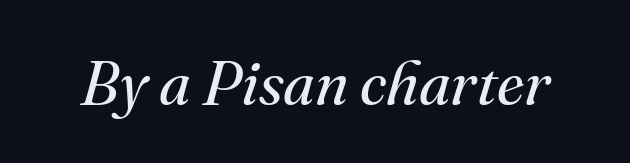
A light-to-regular cut is what we see here. An italicized treatment has been applied to the whole sample. The zone under the glyphs is completely vacant. Classification — serif. Is this a fixed-width face? No — the glyphs have proportional, varying widths.
